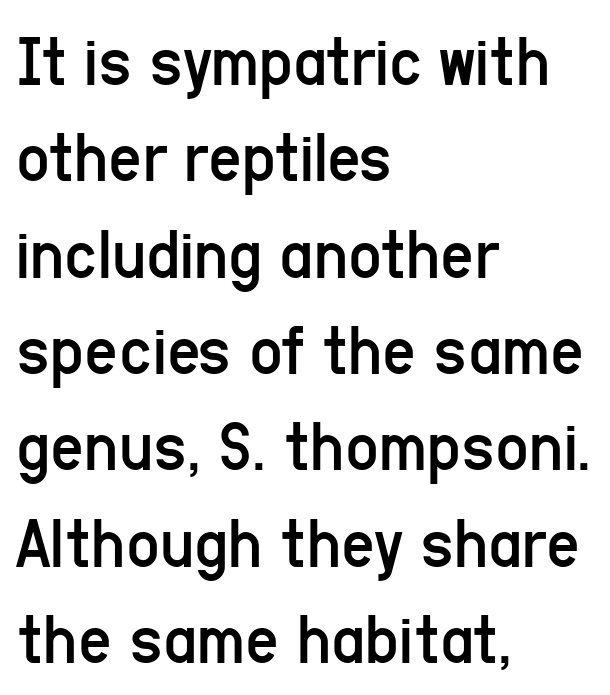
The image shows 73 px regular-weight, condensed sans-serif type, upright; set left-aligned, normal line spacing (1.32x), normal letter spacing, not underlined; low stroke contrast and a medium x-height.
